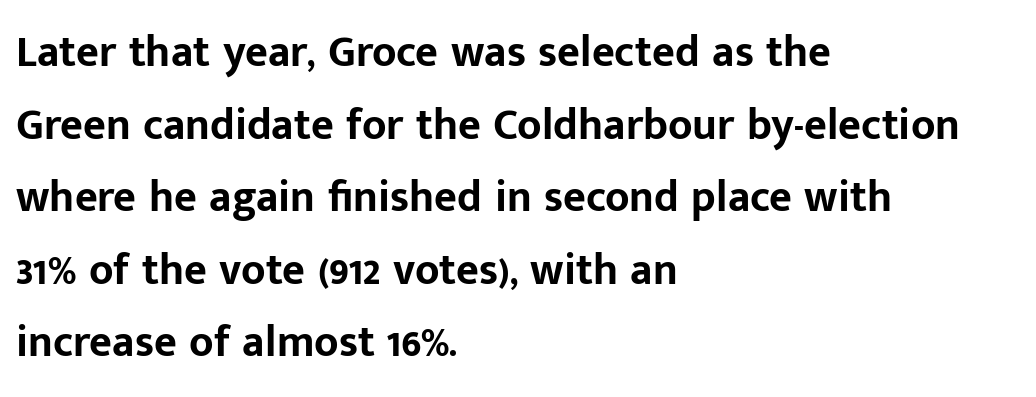
Q: Is the text bold? A: Yes.
Q: Is the text italic (slanted)? A: No, it is upright.
Q: Is the typeface a serif or a sans-serif typeface? A: Sans-serif.
Q: Is the text underlined? A: No.
Q: How is the paragraph aligned? A: Left-aligned.
Q: Is the spacing between letters normal or unusually wide? A: Normal.
Q: Is the spacing between lines tight, normal or loose? A: Normal.
Q: Width (condensed, normal, or wide)? A: Normal.
Q: Stroke contrast? A: Low.
Q: x-height? A: Medium.
Q: Monospaced? A: No.
